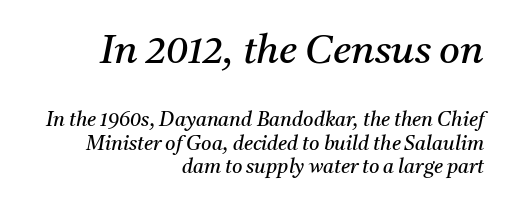
Q: Is the text bold? A: No.
Q: Is the text italic (slanted)? A: Yes, it leans right by about 11 degrees.
Q: Is the typeface a serif or a sans-serif typeface? A: Serif.
Q: Is the text underlined? A: No.
Q: How is the paragraph aligned? A: Right-aligned.
Q: Is the spacing between letters normal or unusually wide? A: Normal.
Q: Which block of text is set in a larger size, the first (top) or the second (bottom)? A: The first (top) one.
Q: Width (condensed, normal, or wide)? A: Normal.
Q: Stroke contrast? A: Medium.
Q: x-height? A: Medium.
Q: Monospaced? A: No.
